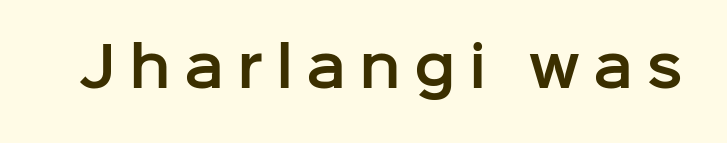
{"serif": "no", "italic": "no", "width": "normal", "stroke_contrast": "low", "x_height": "medium", "monospaced": "no", "underline": "no", "letter_spacing": "wide", "letter_spacing_em": 0.24, "glyph_px": 54}
